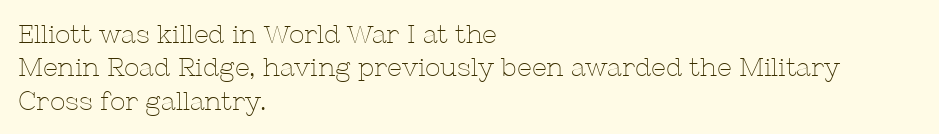
The image shows 26 px text type, upright; set left-aligned, normal line spacing (1.28x), normal letter spacing, not underlined.
